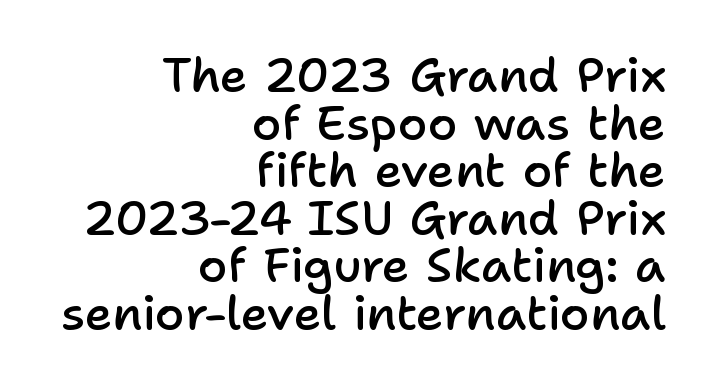
{"serif": "no", "italic": "no", "bold": "semi", "weight": "semibold", "width": "normal", "stroke_contrast": "low", "x_height": "medium", "monospaced": "no", "underline": "no", "align": "right", "line_spacing": "tight", "line_spacing_ratio": 0.99, "letter_spacing": "normal", "letter_spacing_em": 0.0, "glyph_px": 48}
